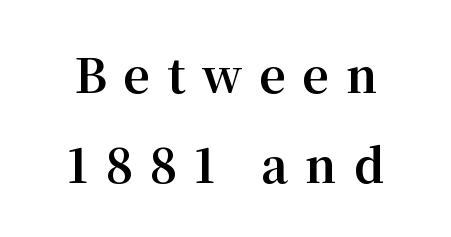
Q: Is the text bold? A: Yes.
Q: Is the text italic (slanted)? A: No, it is upright.
Q: Is the typeface a serif or a sans-serif typeface? A: Serif.
Q: Is the text underlined? A: No.
Q: Is the spacing between letters normal or unusually wide? A: Unusually wide.
Q: Is the spacing between lines tight, normal or loose? A: Loose.
Q: Width (condensed, normal, or wide)? A: Normal.
Q: Stroke contrast? A: Medium.
Q: x-height? A: Medium.
Q: Monospaced? A: No.
